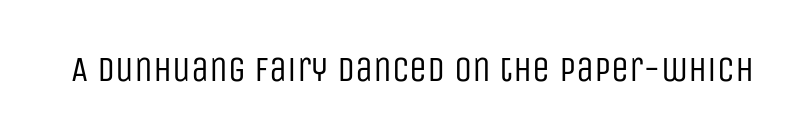
The image shows 36 px regular-weight, condensed sans-serif type, upright; set normal letter spacing, not underlined; low stroke contrast and a large x-height.
